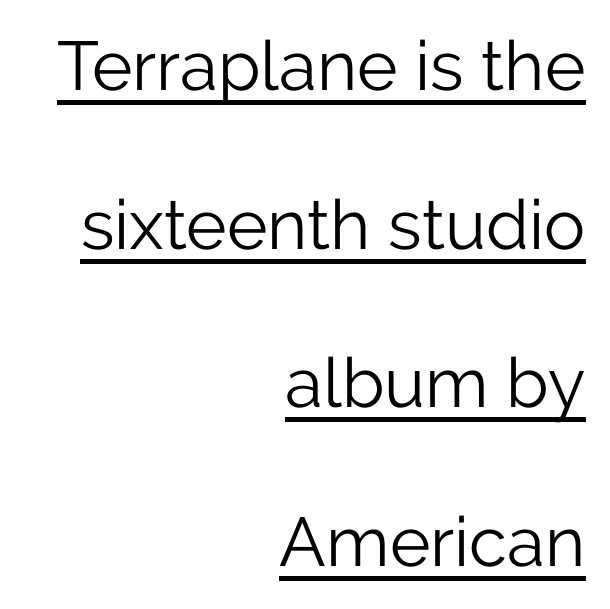
Q: Is the text bold? A: No.
Q: Is the text italic (slanted)? A: No, it is upright.
Q: Is the typeface a serif or a sans-serif typeface? A: Sans-serif.
Q: Is the text underlined? A: Yes.
Q: How is the paragraph aligned? A: Right-aligned.
Q: Is the spacing between letters normal or unusually wide? A: Normal.
Q: Is the spacing between lines tight, normal or loose? A: Loose.
Q: Width (condensed, normal, or wide)? A: Normal.
Q: Stroke contrast? A: Low.
Q: x-height? A: Medium.
Q: Monospaced? A: No.
